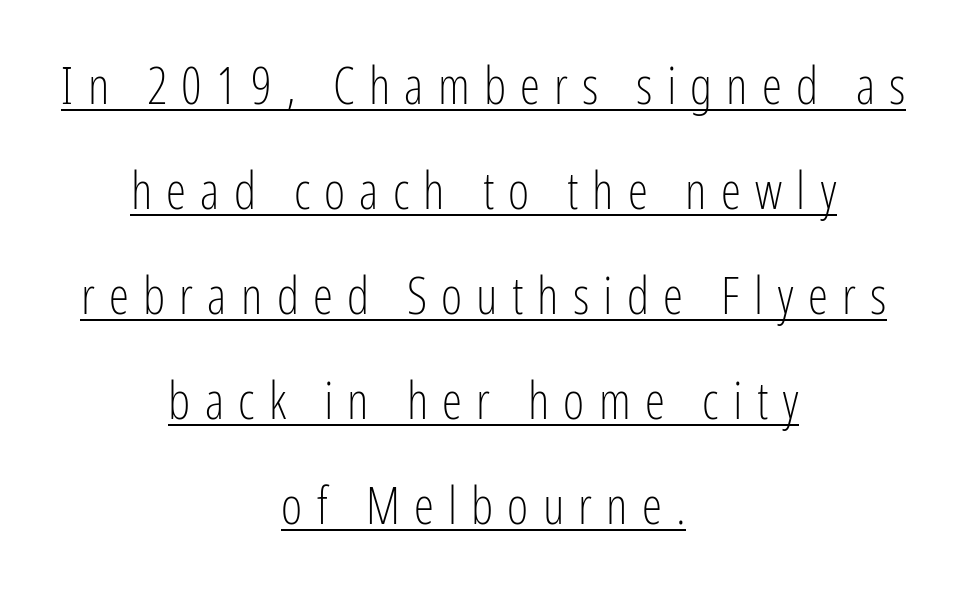
Q: Is the text bold? A: No.
Q: Is the text italic (slanted)? A: No, it is upright.
Q: Is the typeface a serif or a sans-serif typeface? A: Sans-serif.
Q: Is the text underlined? A: Yes.
Q: How is the paragraph aligned? A: Centered.
Q: Is the spacing between letters normal or unusually wide? A: Unusually wide.
Q: Is the spacing between lines tight, normal or loose? A: Loose.
Q: Width (condensed, normal, or wide)? A: Condensed.
Q: Stroke contrast? A: Low.
Q: x-height? A: Medium.
Q: Monospaced? A: No.
